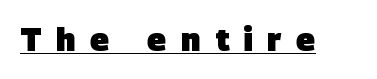
Q: Is the text bold? A: Yes.
Q: Is the typeface a serif or a sans-serif typeface? A: Sans-serif.
Q: Is the text underlined? A: Yes.
Q: Is the spacing between letters normal or unusually wide? A: Unusually wide.
Q: Width (condensed, normal, or wide)? A: Normal.
Q: Stroke contrast? A: Low.
Q: x-height? A: Large.
Q: Monospaced? A: No.
